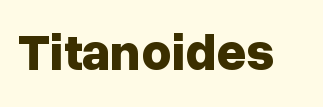
Q: Is the text bold? A: Yes.
Q: Is the text italic (slanted)? A: No, it is upright.
Q: Is the typeface a serif or a sans-serif typeface? A: Sans-serif.
Q: Is the text underlined? A: No.
Q: Is the spacing between letters normal or unusually wide? A: Normal.
Q: Width (condensed, normal, or wide)? A: Normal.
Q: Stroke contrast? A: Low.
Q: x-height? A: Medium.
Q: Monospaced? A: No.
